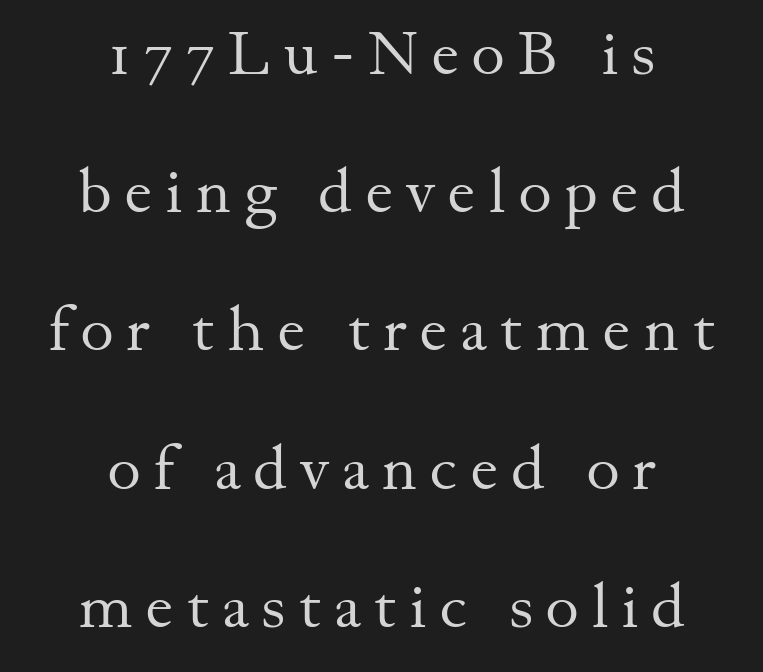
{"serif": "yes", "italic": "no", "bold": "no", "weight": "regular", "width": "normal", "stroke_contrast": "medium", "x_height": "small", "monospaced": "no", "underline": "no", "align": "center", "line_spacing": "loose", "line_spacing_ratio": 2.16, "letter_spacing": "wide", "letter_spacing_em": 0.2, "glyph_px": 64}
